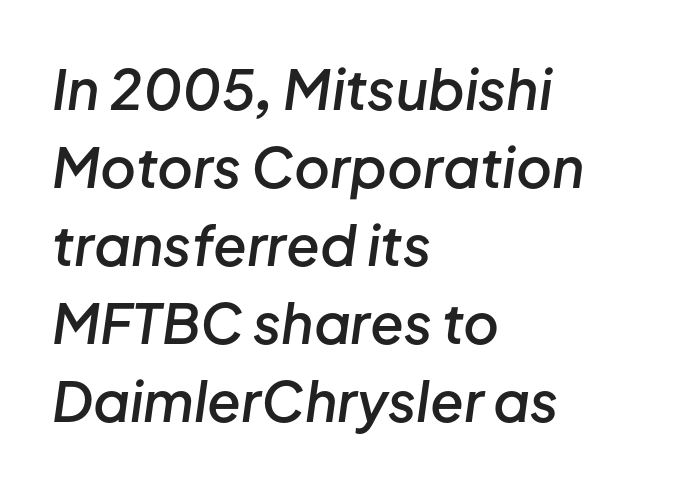
The image shows 55 px semibold type, italic (leaning right); set left-aligned, normal line spacing (1.42x), normal letter spacing, not underlined; low stroke contrast and a medium x-height.
